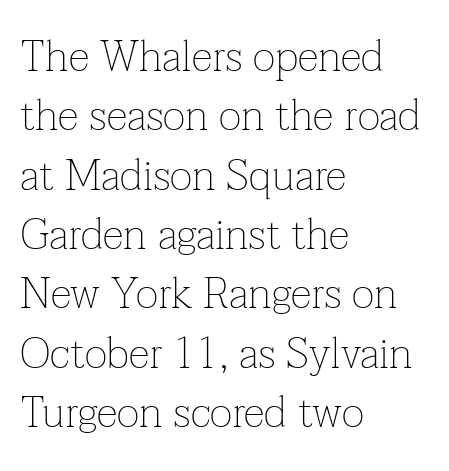
Q: Is the text bold? A: No.
Q: Is the text italic (slanted)? A: No, it is upright.
Q: Is the typeface a serif or a sans-serif typeface? A: Serif.
Q: Is the text underlined? A: No.
Q: How is the paragraph aligned? A: Left-aligned.
Q: Is the spacing between letters normal or unusually wide? A: Normal.
Q: Is the spacing between lines tight, normal or loose? A: Normal.
Q: Width (condensed, normal, or wide)? A: Normal.
Q: Stroke contrast? A: Low.
Q: x-height? A: Medium.
Q: Monospaced? A: No.
